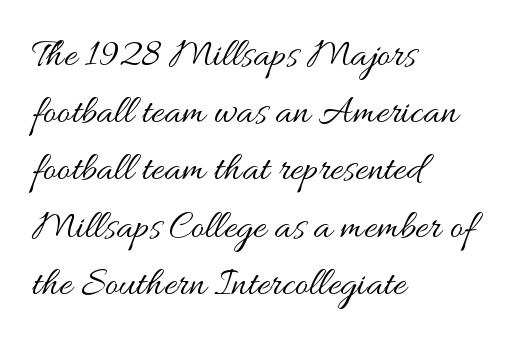
The image shows 40 px regular-weight, wide type; set left-aligned, normal line spacing (1.43x), normal letter spacing, not underlined; medium stroke contrast and a small x-height.
